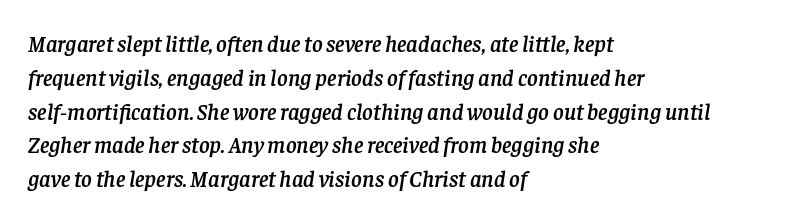
In terms of letterspacing, this is plain default setting. How would I describe the line gaps? Plain and ordinary. Quick note: underline off. Typeset ragged right — the left edge is the straight one.
